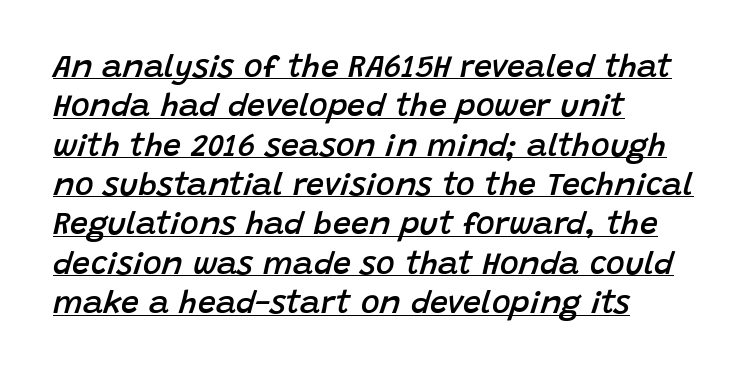
The image shows 32 px semibold type, italic (leaning right); set left-aligned, line spacing 1.23x, normal letter spacing, underlined; low stroke contrast and a large x-height.
